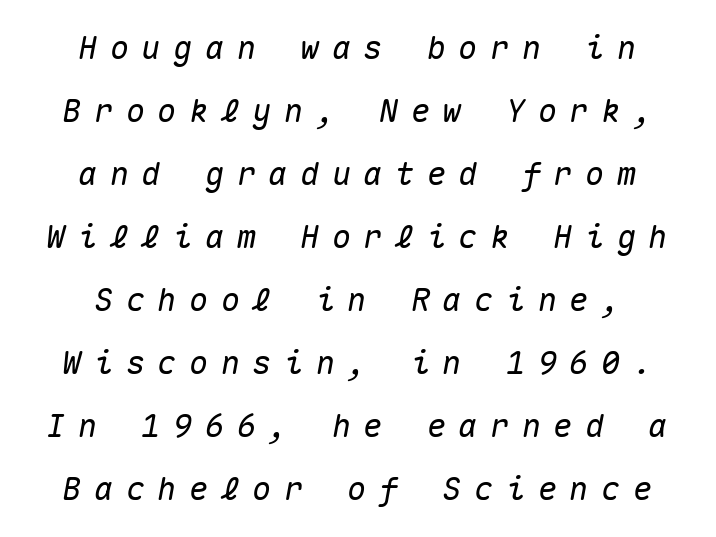
Q: Is the text italic (slanted)? A: Yes, it leans right by about 10 degrees.
Q: Is the text underlined? A: No.
Q: How is the paragraph aligned? A: Centered.
Q: Is the spacing between letters normal or unusually wide? A: Unusually wide.
Q: Is the spacing between lines tight, normal or loose? A: Loose.
Q: Width (condensed, normal, or wide)? A: Normal.
Q: Stroke contrast? A: Medium.
Q: x-height? A: Medium.
Q: Monospaced? A: Yes.
